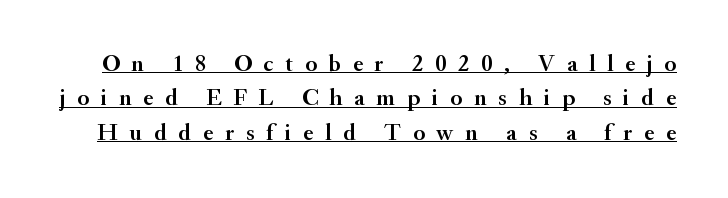
Italic? Not at all — the glyphs are vertical. Beneath each row of characters lies a ruled line. Spacing between characters has been opened up far beyond the box default. Rows of type keep a routine distance in the vertical direction.
